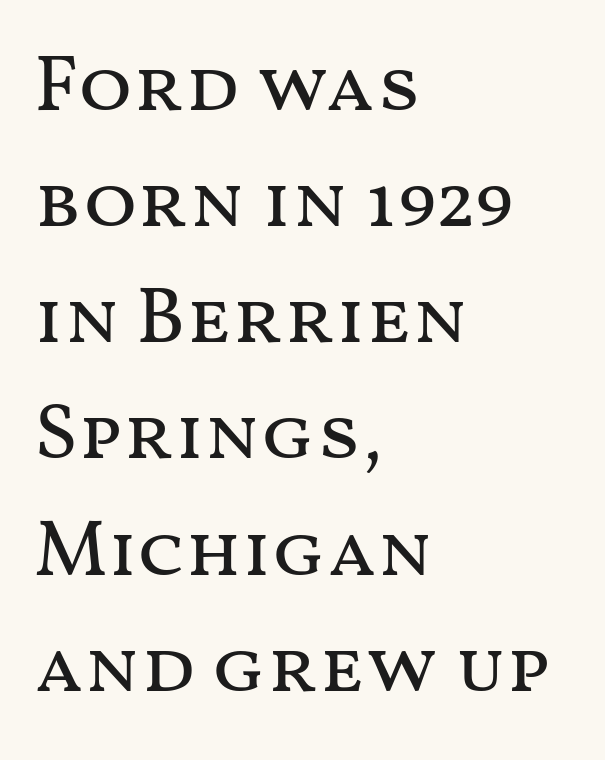
{"italic": "no", "bold": "no", "weight": "regular", "width": "wide", "stroke_contrast": "medium", "x_height": "medium", "monospaced": "no", "underline": "no", "align": "left", "line_spacing": "normal", "line_spacing_ratio": 1.47, "letter_spacing": "normal", "letter_spacing_em": 0.0, "glyph_px": 79}
